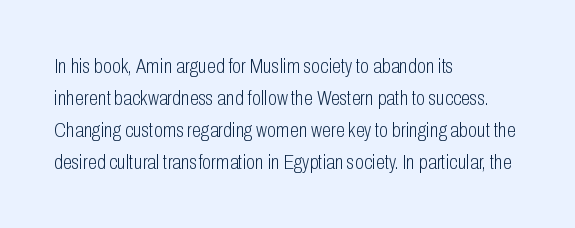
Q: Is the text bold? A: No.
Q: Is the text italic (slanted)? A: No, it is upright.
Q: Is the text underlined? A: No.
Q: How is the paragraph aligned? A: Left-aligned.
Q: Is the spacing between letters normal or unusually wide? A: Normal.
Q: Is the spacing between lines tight, normal or loose? A: Normal.
